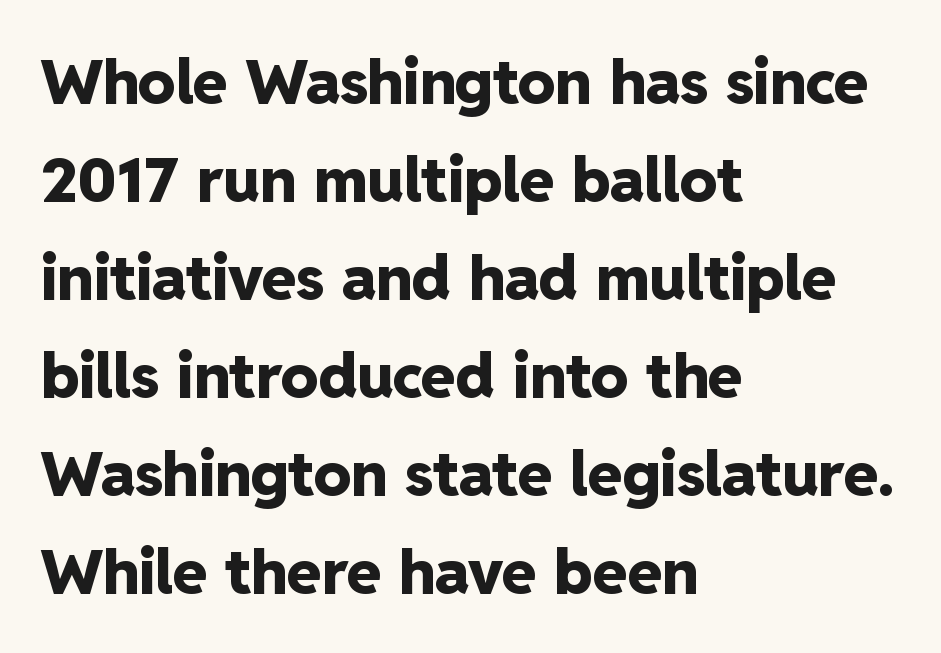
Students, observe: this is what conventionally led text looks like. Heavy-handed strokes throughout: this text is bold. Rendered with straight, roman letterforms. A typesetter would call this proportional, since set widths differ per character. The typeface chosen for these lines omits serifs. Look at the tracking — it's just the regular setting, nothing added.
